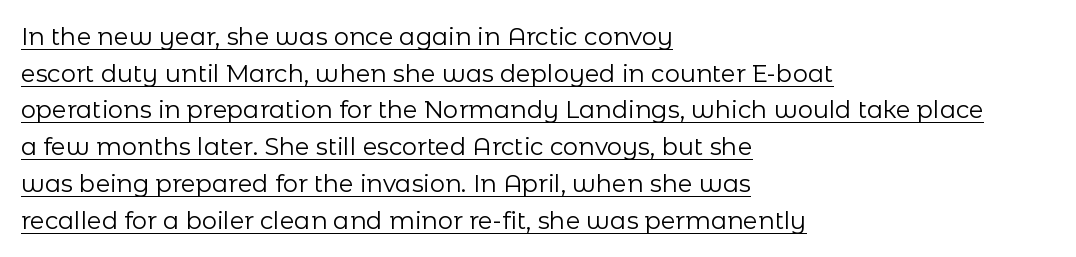
Q: Is the text bold? A: No.
Q: Is the text italic (slanted)? A: No, it is upright.
Q: Is the text underlined? A: Yes.
Q: How is the paragraph aligned? A: Left-aligned.
Q: Is the spacing between letters normal or unusually wide? A: Normal.
Q: Is the spacing between lines tight, normal or loose? A: Normal.
